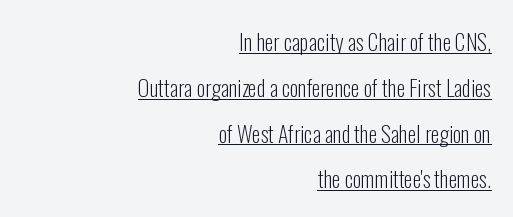
{"italic": "no", "bold": "no", "underline": "yes", "align": "right", "line_spacing": "loose", "line_spacing_ratio": 2.08, "letter_spacing": "normal", "letter_spacing_em": 0.0, "glyph_px": 22}
